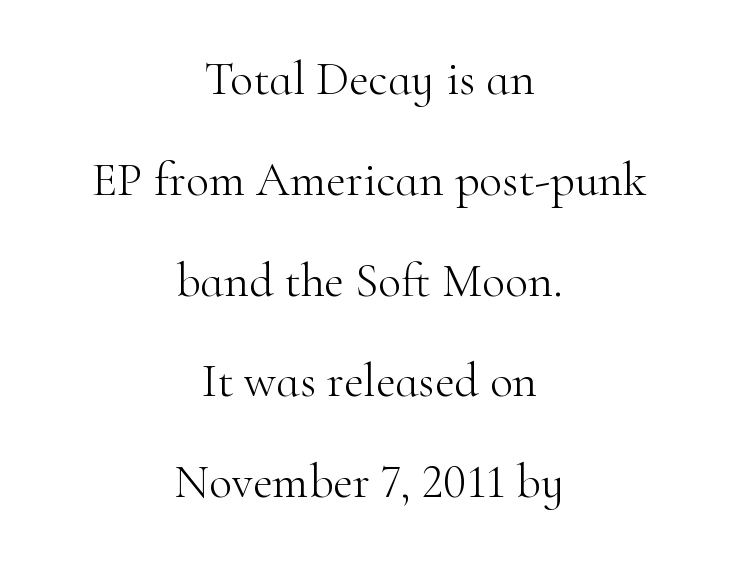
Q: Is the text bold? A: No.
Q: Is the text italic (slanted)? A: No, it is upright.
Q: Is the typeface a serif or a sans-serif typeface? A: Serif.
Q: Is the text underlined? A: No.
Q: How is the paragraph aligned? A: Centered.
Q: Is the spacing between letters normal or unusually wide? A: Normal.
Q: Is the spacing between lines tight, normal or loose? A: Loose.
Q: Width (condensed, normal, or wide)? A: Normal.
Q: Stroke contrast? A: High.
Q: x-height? A: Small.
Q: Monospaced? A: No.
